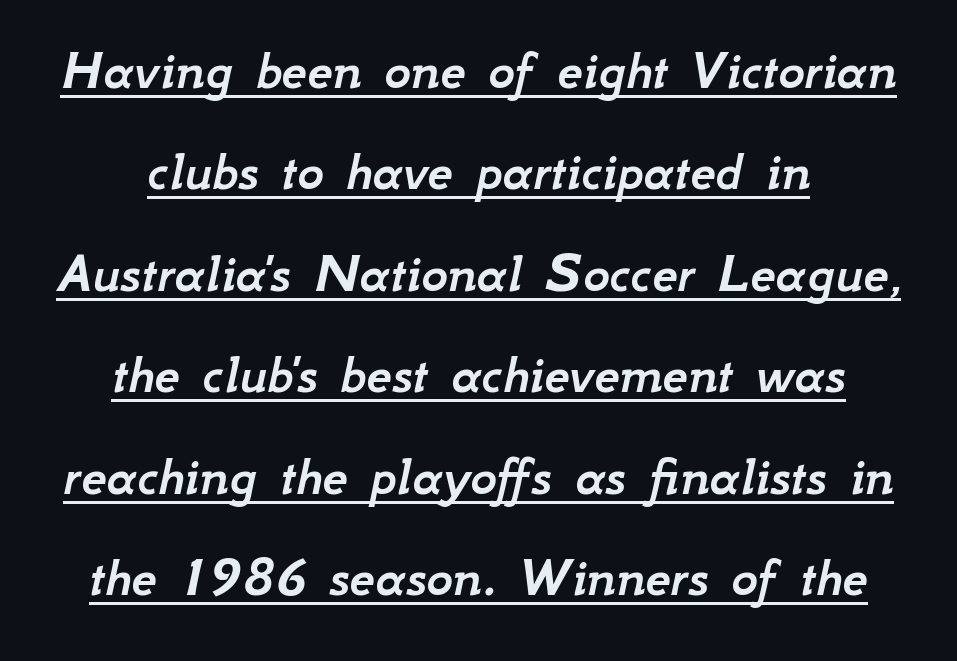
A typesetter would mark this as italic. The passage shown has conventional tracking throughout. Looks like regular typesetting: each glyph gets only the width it needs. The rendering uses the underline text-decoration.
